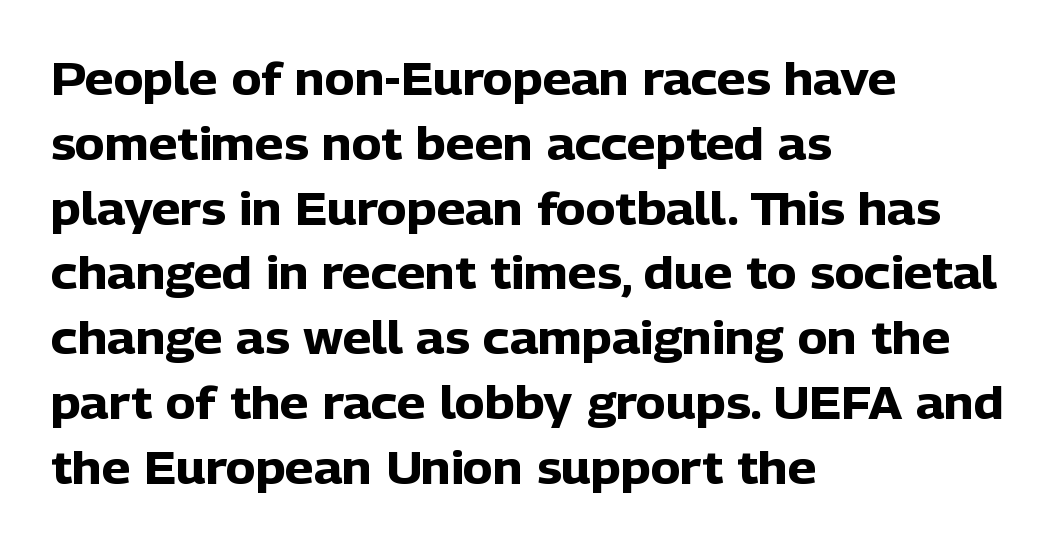
Nothing sits at the stroke ends, so this counts as sans-serif. Each letter keeps its own natural width here, so spacing adapts to shape. This is roman type, the default non-slanted kind. These lines keep a tight, regular rhythm from letter to letter. Typesetter's note: full bold, strokes at maximum text heaviness.
